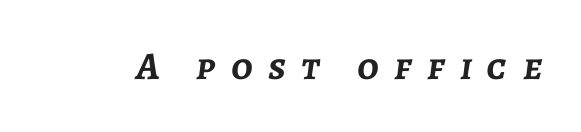
The image shows 39 px semibold type, italic (leaning right); set unusually wide letter spacing (+0.4 em), not underlined; low stroke contrast and a medium x-height.
